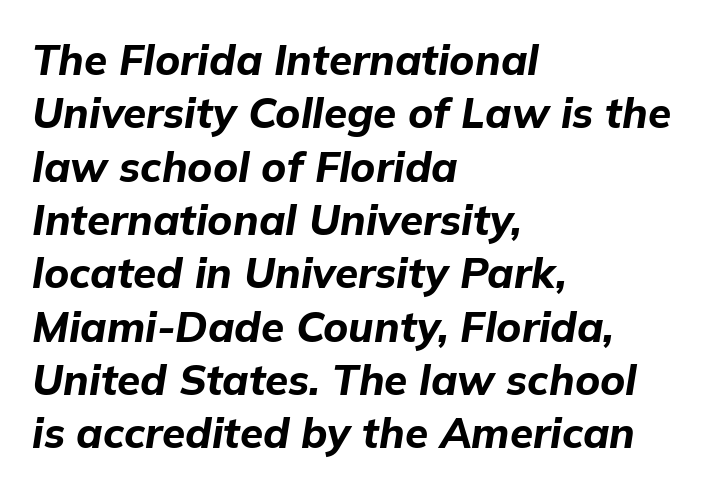
{"italic": "yes", "lean": "right", "slant_degrees": 9, "bold": "yes", "weight": "bold", "width": "normal", "stroke_contrast": "low", "x_height": "medium", "monospaced": "no", "underline": "no", "align": "left", "line_spacing": "normal", "line_spacing_ratio": 1.27, "letter_spacing": "normal", "letter_spacing_em": 0.0, "glyph_px": 42}
